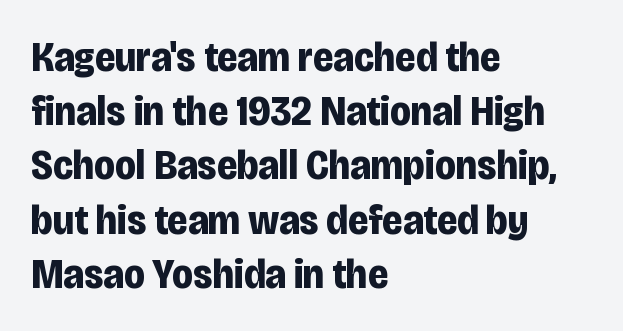
The image shows 42 px bold, condensed sans-serif type, upright; set left-aligned, normal line spacing (1.29x), normal letter spacing, not underlined; low stroke contrast and a large x-height.
